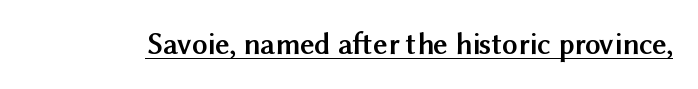
A typesetter would label this face a sans. Typesetter's note: full bold, strokes at maximum text heaviness. Default kerning and tracking; the words read as compact shapes. This sample carries an underscore along the baseline area. Varying glyph widths throughout — classic text-font behaviour. Posture: upright roman.
